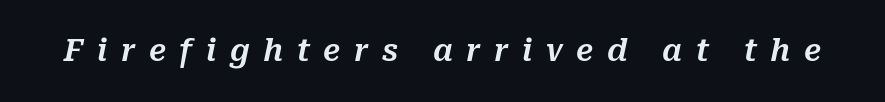
The image shows 30 px text type, italic (leaning right); set unusually wide letter spacing (+0.45 em), not underlined; medium stroke contrast and a medium x-height.
